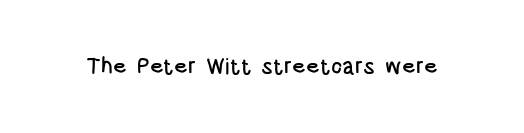
The image shows 22 px text type, upright; set normal letter spacing, not underlined.
